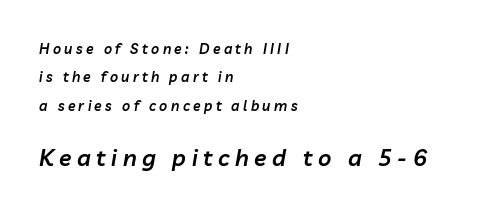
The specimen reads as italic at a glance. Summary of vertical rhythm: relaxed, with wide interline spacing. Stroke thickness is moderately raised; the sample reads as semibold. Type size steps up from the first block to the second. Left-aligned paragraph, ragged on the right.
